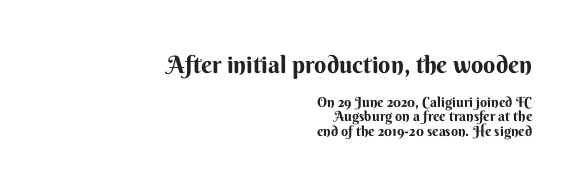
Q: Is the text bold? A: Yes.
Q: Is the text italic (slanted)? A: No, it is upright.
Q: Is the text underlined? A: No.
Q: How is the paragraph aligned? A: Right-aligned.
Q: Is the spacing between letters normal or unusually wide? A: Normal.
Q: Is the spacing between lines tight, normal or loose? A: Tight.
Q: Which block of text is set in a larger size, the first (top) or the second (bottom)? A: The first (top) one.
